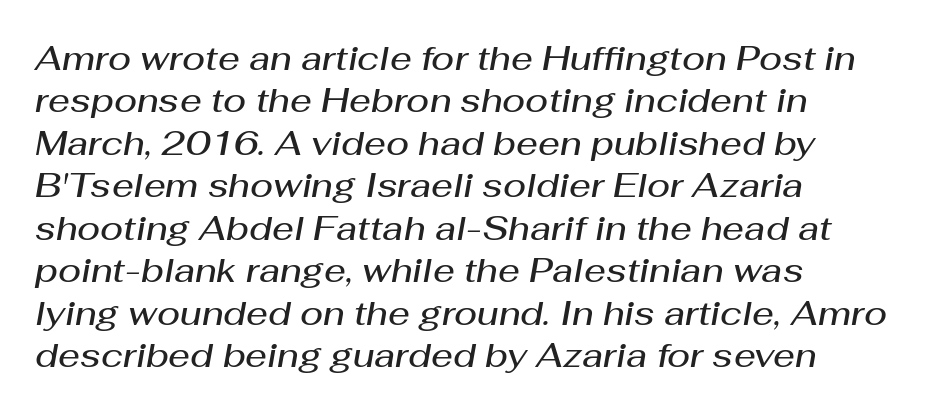
The image shows 34 px semibold type, italic (leaning right); set left-aligned, normal line spacing (1.25x), normal letter spacing, not underlined; medium stroke contrast and a medium x-height.
